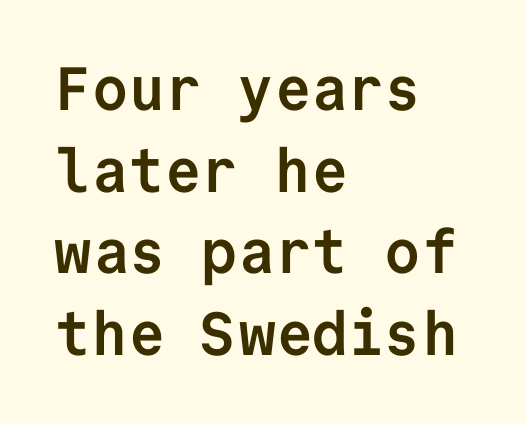
{"serif": "no", "italic": "no", "bold": "yes", "weight": "semibold", "width": "normal", "stroke_contrast": "low", "x_height": "medium", "monospaced": "yes", "underline": "no", "align": "left", "line_spacing": "normal", "line_spacing_ratio": 1.34, "letter_spacing": "normal", "letter_spacing_em": 0.0, "glyph_px": 61}
